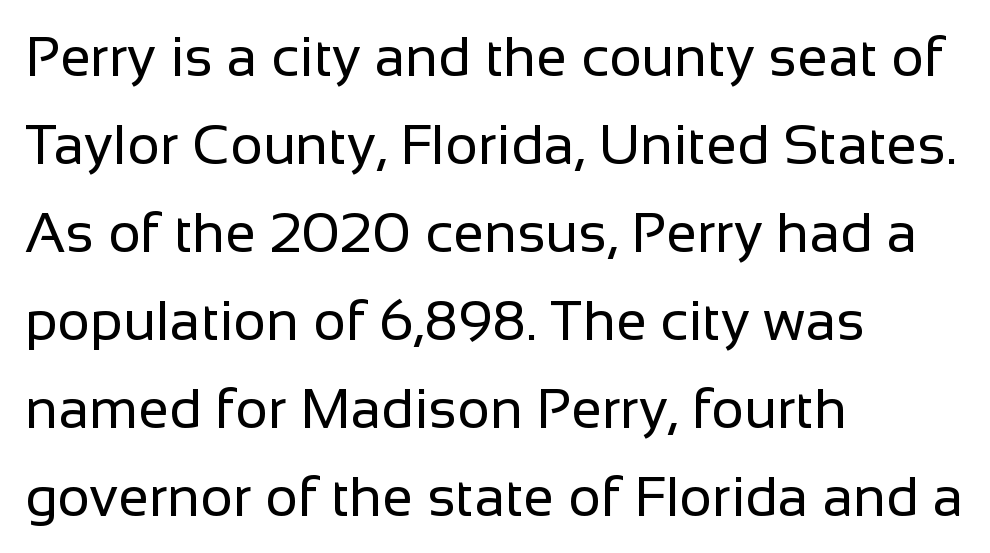
{"serif": "no", "italic": "no", "bold": "no", "weight": "regular", "width": "normal", "stroke_contrast": "low", "x_height": "medium", "monospaced": "no", "underline": "no", "align": "left", "line_spacing": "normal", "line_spacing_ratio": 1.57, "letter_spacing": "normal", "letter_spacing_em": 0.0, "glyph_px": 56}
